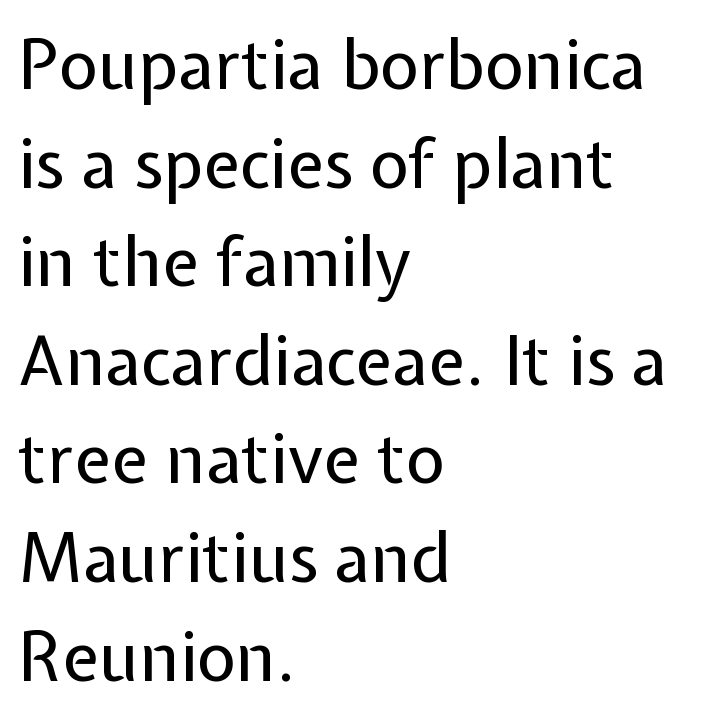
{"serif": "no", "italic": "no", "bold": "no", "weight": "regular", "width": "normal", "stroke_contrast": "low", "x_height": "medium", "monospaced": "no", "underline": "no", "align": "left", "line_spacing": "normal", "line_spacing_ratio": 1.45, "letter_spacing": "normal", "letter_spacing_em": 0.0, "glyph_px": 68}
